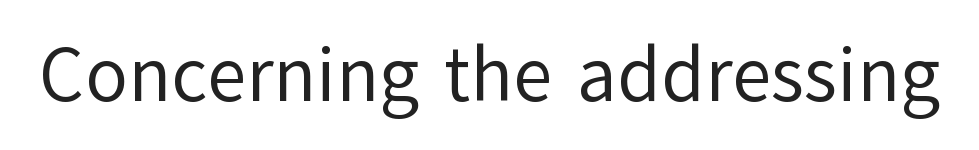
The image shows 77 px regular-weight sans-serif type, upright; set normal letter spacing, not underlined; low stroke contrast and a medium x-height.
